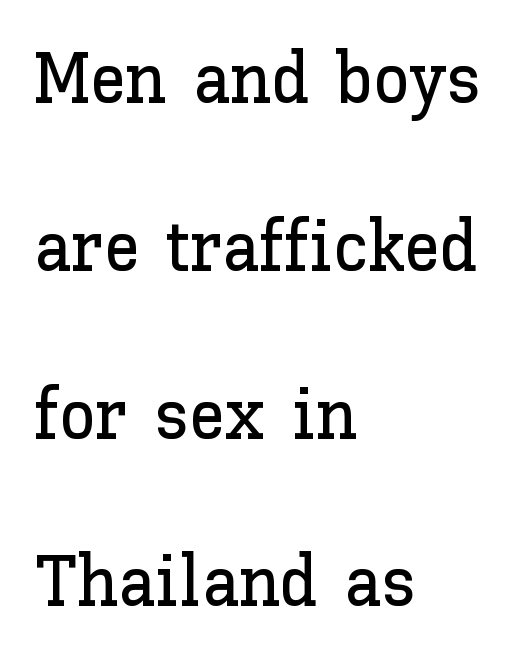
The image shows 72 px text type, upright; set left-aligned, loose line spacing (2.33x), normal letter spacing, not underlined; low stroke contrast and a medium x-height.
